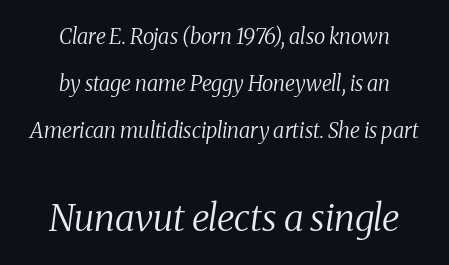
Q: Is the text bold? A: No.
Q: Is the text italic (slanted)? A: Yes, it leans right by about 8 degrees.
Q: Is the typeface a serif or a sans-serif typeface? A: Serif.
Q: Is the text underlined? A: No.
Q: How is the paragraph aligned? A: Centered.
Q: Is the spacing between letters normal or unusually wide? A: Normal.
Q: Is the spacing between lines tight, normal or loose? A: Loose.
Q: Which block of text is set in a larger size, the first (top) or the second (bottom)? A: The second (bottom) one.
Q: Width (condensed, normal, or wide)? A: Normal.
Q: Stroke contrast? A: Medium.
Q: x-height? A: Medium.
Q: Monospaced? A: No.
